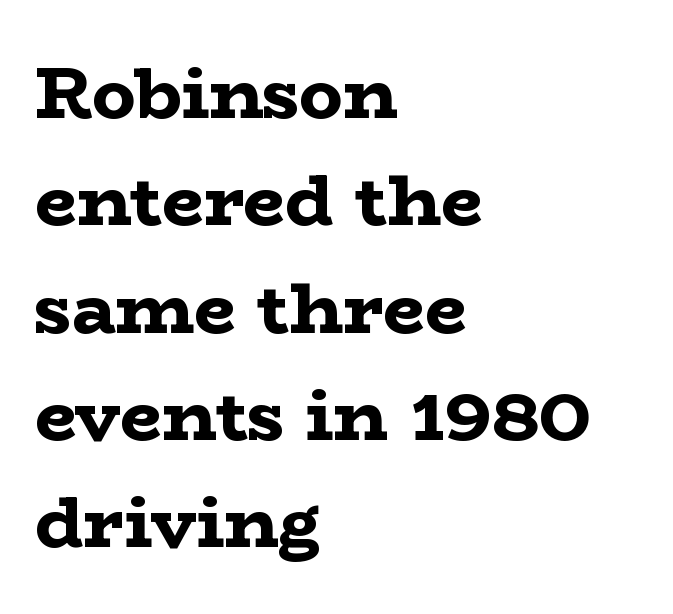
The image shows 73 px bold, wide serif type, upright; set left-aligned, normal line spacing (1.47x), normal letter spacing, not underlined; low stroke contrast and a medium x-height.
